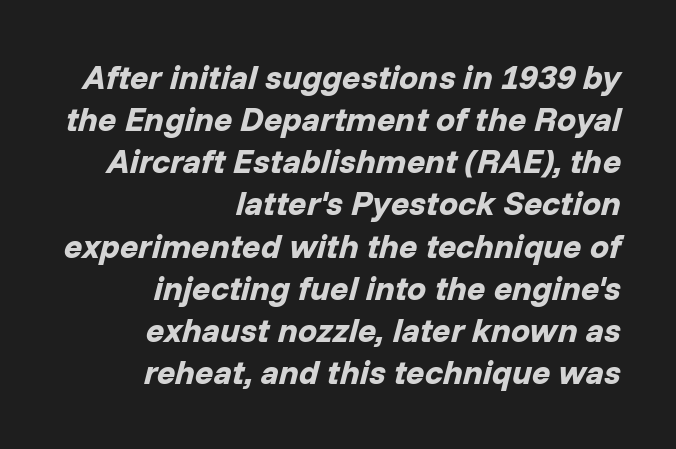
Q: Is the text bold? A: Yes.
Q: Is the text italic (slanted)? A: Yes, it leans right by about 14 degrees.
Q: Is the text underlined? A: No.
Q: How is the paragraph aligned? A: Right-aligned.
Q: Is the spacing between letters normal or unusually wide? A: Normal.
Q: Width (condensed, normal, or wide)? A: Normal.
Q: Stroke contrast? A: Low.
Q: x-height? A: Medium.
Q: Monospaced? A: No.
